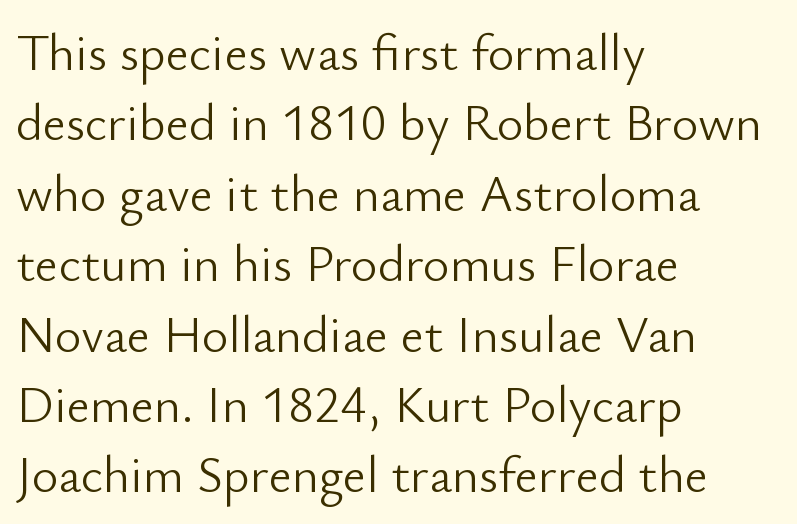
Q: Is the text bold? A: No.
Q: Is the text italic (slanted)? A: No, it is upright.
Q: Is the typeface a serif or a sans-serif typeface? A: Sans-serif.
Q: Is the text underlined? A: No.
Q: How is the paragraph aligned? A: Left-aligned.
Q: Is the spacing between letters normal or unusually wide? A: Normal.
Q: Is the spacing between lines tight, normal or loose? A: Normal.
Q: Width (condensed, normal, or wide)? A: Normal.
Q: Stroke contrast? A: Low.
Q: x-height? A: Small.
Q: Monospaced? A: No.
